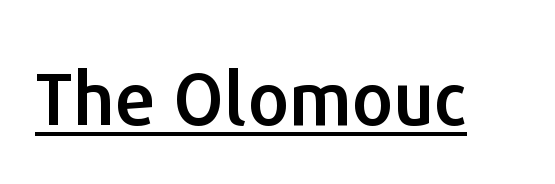
A continuous stroke trails under the words, as in a hyperlink. Vertical strokes here are truly vertical. Caption: standard tracking, unaltered. Examine the stroke ends and you'll find no serifs. The passage shown is typed in a proportional face where columns would drift.
